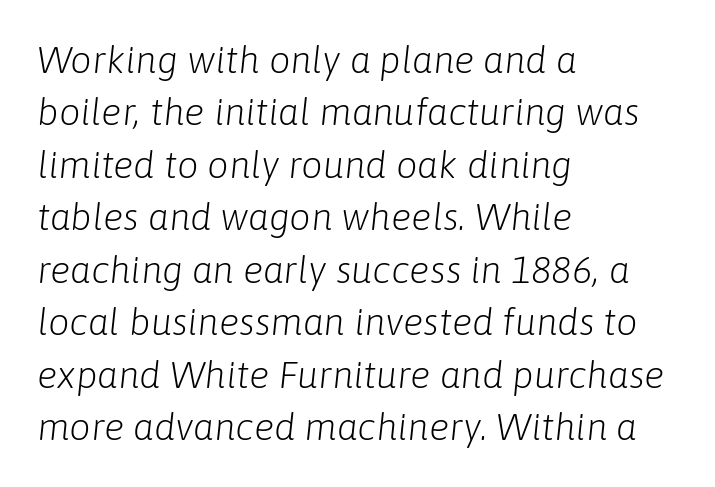
The image shows 38 px light type, italic (leaning right); set left-aligned, normal line spacing (1.38x), normal letter spacing, not underlined; low stroke contrast and a medium x-height.
